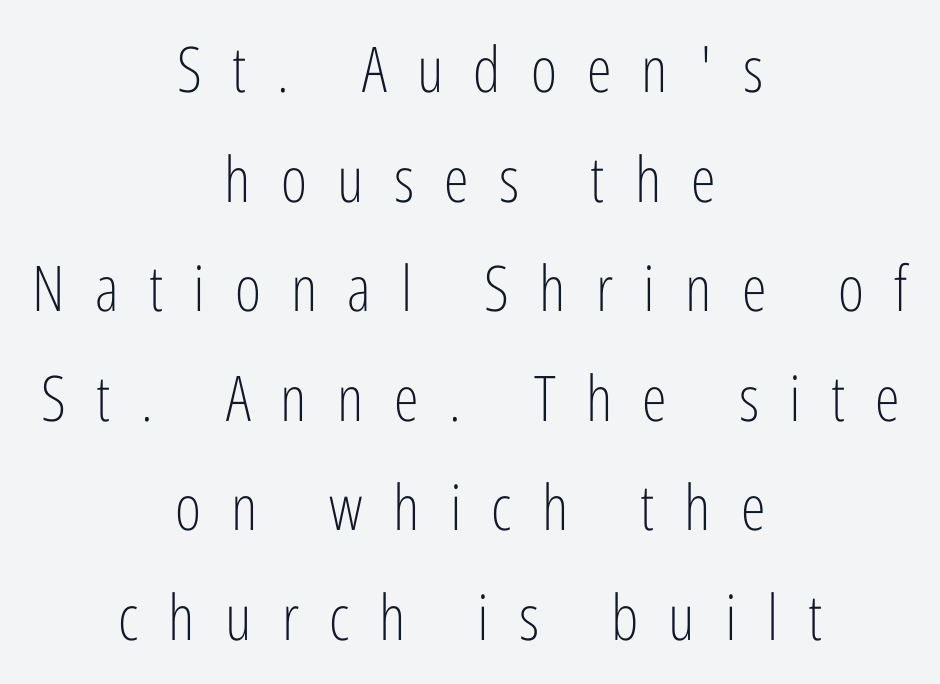
The image shows 63 px light, condensed sans-serif type, upright; set centered, line spacing 1.74x, unusually wide letter spacing (+0.48 em), not underlined; low stroke contrast and a medium x-height.
